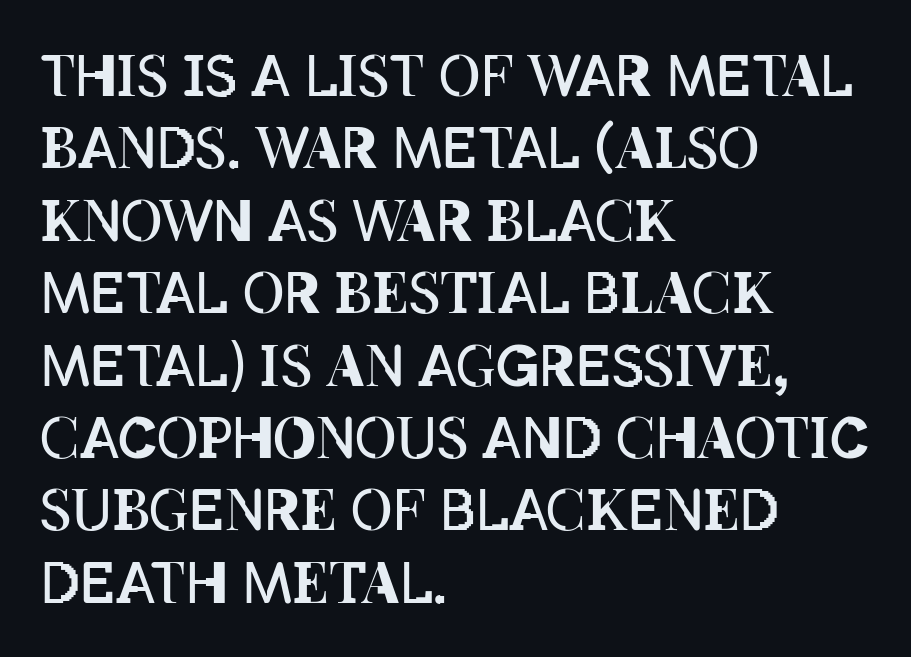
The image shows 57 px regular-weight, condensed type, upright; set left-aligned, normal line spacing (1.27x), normal letter spacing, not underlined; low stroke contrast and a large x-height.
